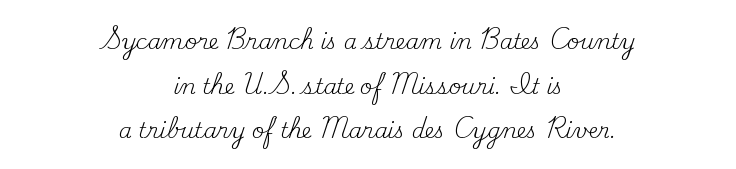
The image shows 21 px text type; set centered, loose line spacing (2.12x), normal letter spacing, not underlined.
